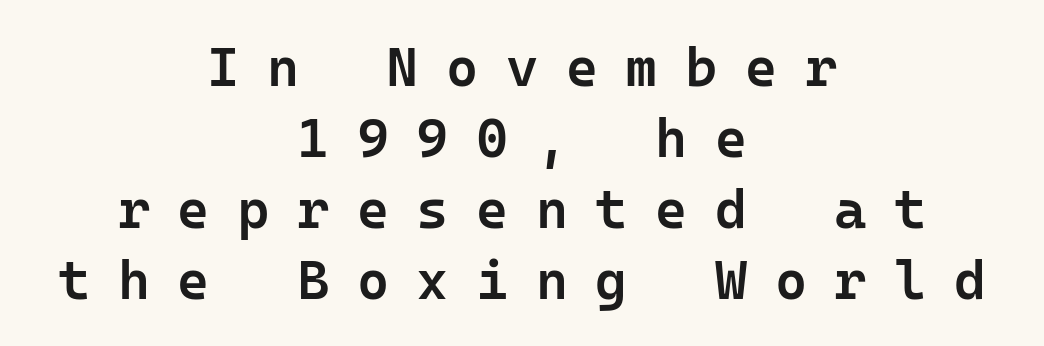
{"serif": "no", "italic": "no", "bold": "semi", "weight": "semibold", "width": "normal", "stroke_contrast": "low", "x_height": "medium", "underline": "no", "align": "center", "line_spacing": "normal", "line_spacing_ratio": 1.29, "letter_spacing": "wide", "letter_spacing_em": 0.5, "glyph_px": 55}
